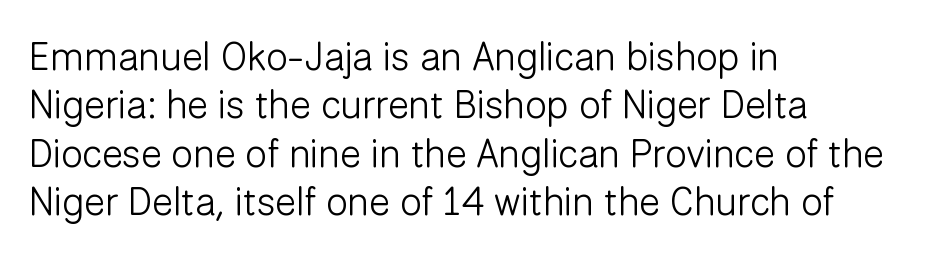
The image shows 39 px light sans-serif type, upright; set left-aligned, line spacing 1.24x, normal letter spacing, not underlined; low stroke contrast and a medium x-height.
